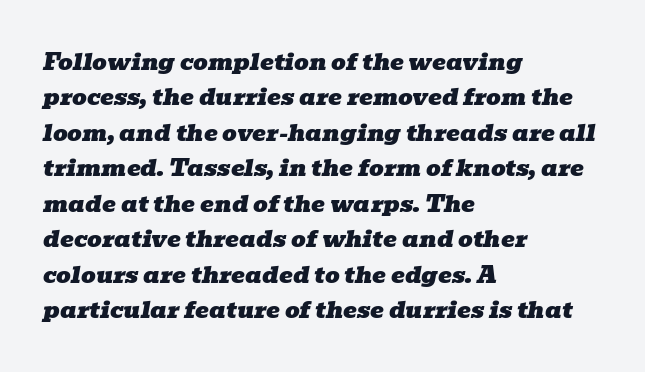
The image shows 23 px text type, italic (leaning right); set left-aligned, normal line spacing (1.54x), normal letter spacing, not underlined.
